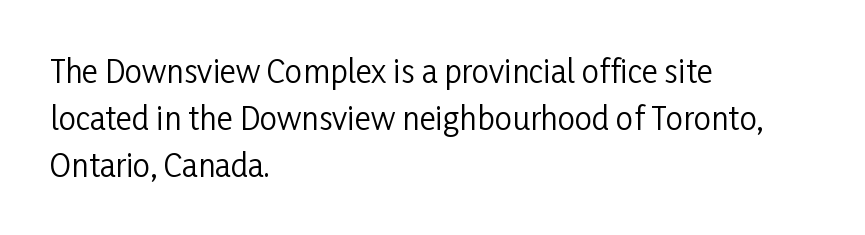
{"serif": "no", "italic": "no", "bold": "no", "weight": "regular", "width": "condensed", "stroke_contrast": "low", "x_height": "medium", "monospaced": "no", "underline": "no", "align": "left", "line_spacing": "normal", "line_spacing_ratio": 1.51, "letter_spacing": "normal", "letter_spacing_em": 0.0, "glyph_px": 31}
